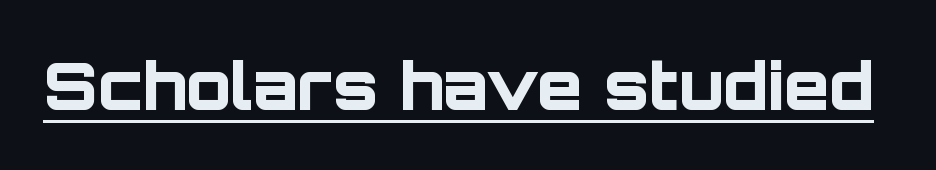
The image shows 66 px bold sans-serif type, upright; set normal letter spacing, underlined; low stroke contrast and a large x-height.
